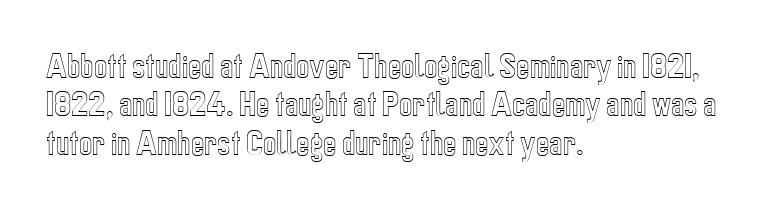
Each letter keeps its own natural width here, so spacing adapts to shape. Reading down the column, the eye jumps a familiar distance to each next line. Tracking here is standard; glyphs follow each other at the usual distance. In terms of posture, this sample is upright.
